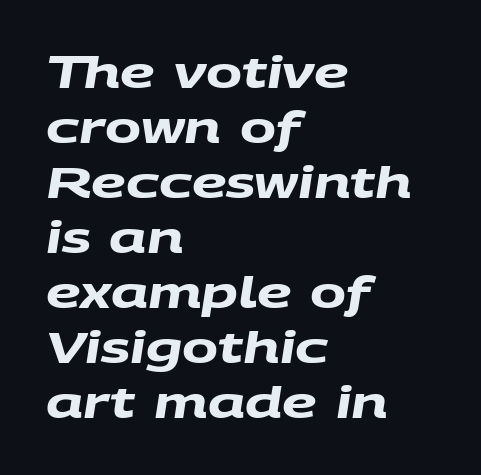
Q: Is the text bold? A: Yes.
Q: Is the typeface a serif or a sans-serif typeface? A: Sans-serif.
Q: Is the text underlined? A: No.
Q: How is the paragraph aligned? A: Left-aligned.
Q: Is the spacing between letters normal or unusually wide? A: Normal.
Q: Is the spacing between lines tight, normal or loose? A: Normal.
Q: Width (condensed, normal, or wide)? A: Wide.
Q: Stroke contrast? A: Medium.
Q: x-height? A: Large.
Q: Monospaced? A: No.
